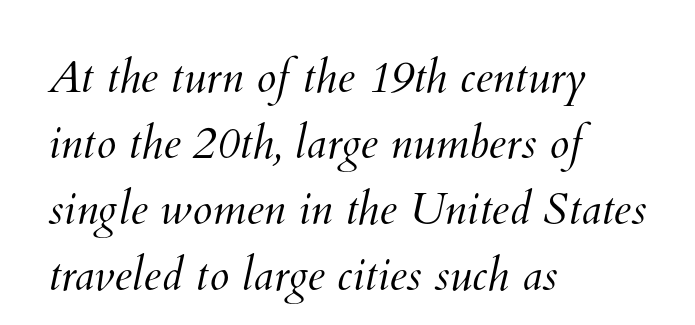
{"bold": "no", "weight": "light", "width": "normal", "stroke_contrast": "medium", "x_height": "small", "monospaced": "no", "underline": "no", "align": "left", "line_spacing": "normal", "line_spacing_ratio": 1.47, "letter_spacing": "normal", "letter_spacing_em": 0.0, "glyph_px": 45}
